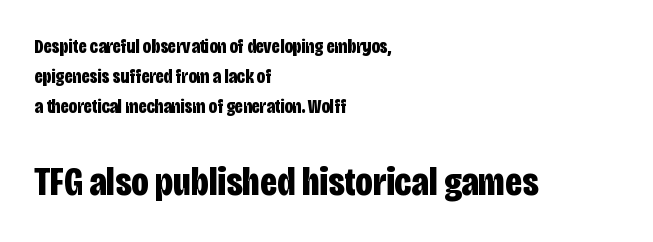
The image shows 41 px bold, condensed sans-serif type, upright; set left-aligned, normal line spacing (1.49x), normal letter spacing, not underlined; the second (bottom) block is 2.05x larger; low stroke contrast and a large x-height.
